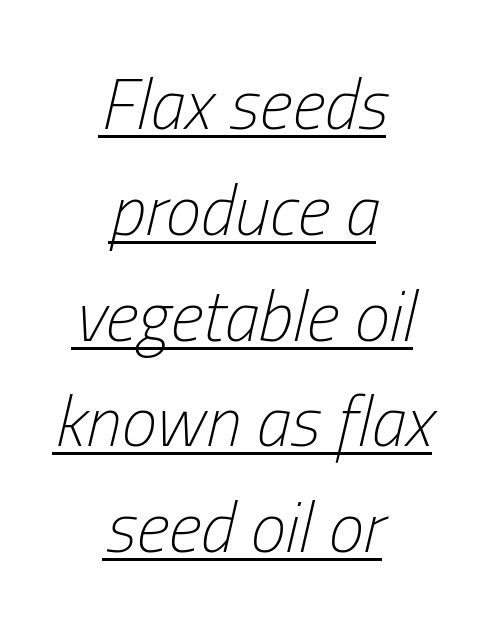
{"italic": "yes", "lean": "right", "slant_degrees": 13, "bold": "no", "weight": "light", "width": "condensed", "stroke_contrast": "low", "x_height": "medium", "monospaced": "no", "underline": "yes", "align": "center", "line_spacing": "normal", "line_spacing_ratio": 1.49, "letter_spacing": "normal", "letter_spacing_em": 0.0, "glyph_px": 71}
